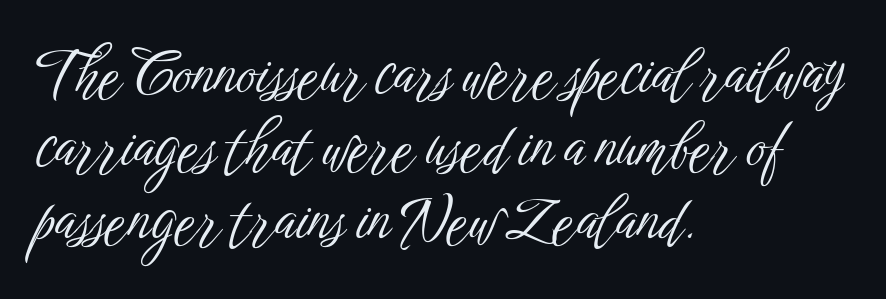
Q: Is the text bold? A: No.
Q: Is the text italic (slanted)? A: Yes.
Q: Is the typeface a serif or a sans-serif typeface? A: Sans-serif.
Q: Is the text underlined? A: No.
Q: How is the paragraph aligned? A: Left-aligned.
Q: Is the spacing between letters normal or unusually wide? A: Normal.
Q: Width (condensed, normal, or wide)? A: Condensed.
Q: Stroke contrast? A: Low.
Q: x-height? A: Medium.
Q: Monospaced? A: No.
